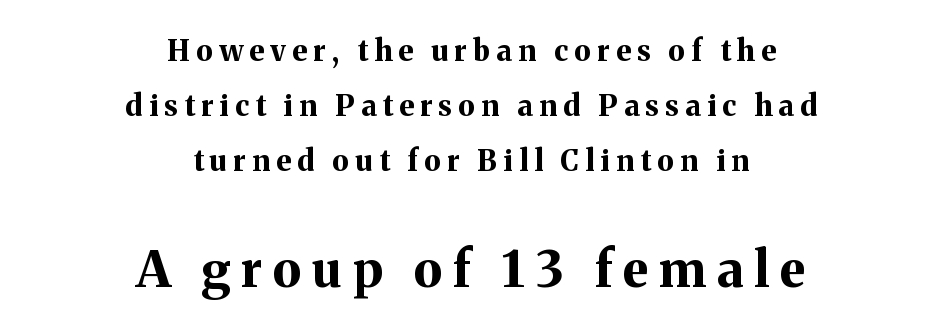
{"serif": "yes", "italic": "no", "bold": "yes", "weight": "bold", "width": "normal", "stroke_contrast": "medium", "x_height": "medium", "monospaced": "no", "underline": "no", "align": "center", "line_spacing": "loose", "line_spacing_ratio": 1.9, "letter_spacing": "wide", "letter_spacing_em": 0.22, "larger_block": "second", "size_ratio": 1.72, "glyph_px": 50}
